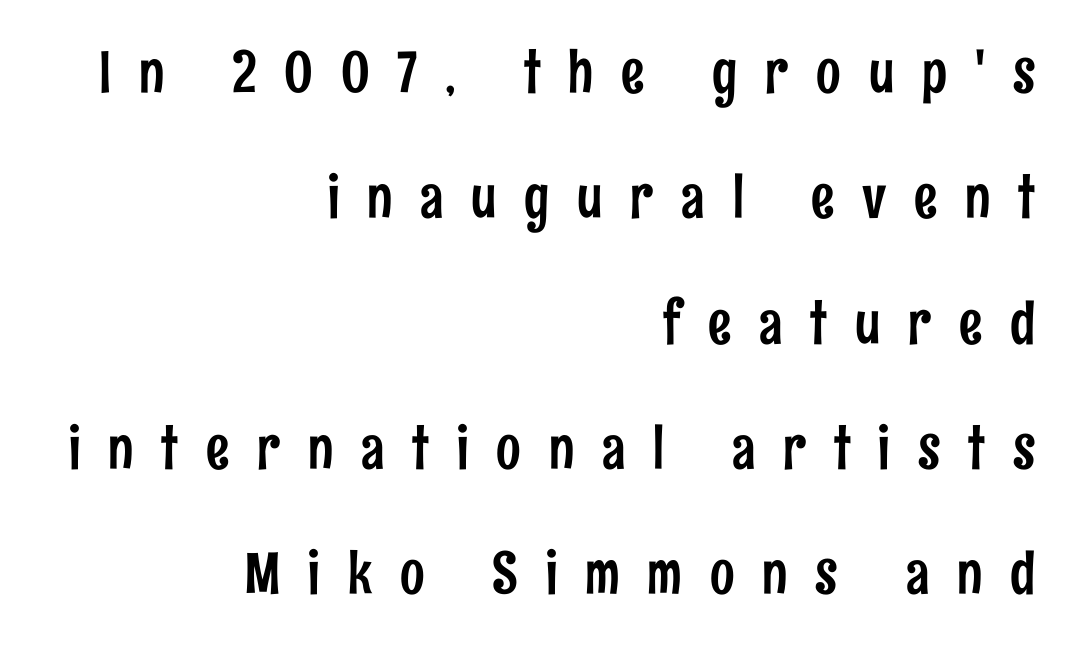
This sample uses an upright cut, with every glyph sitting square on the baseline. These lines have a slow, spaced-out rhythm from letter to letter. Underlining? Definitely not there. Spacing verdict: proportional, widths tailored to each character. Alignment: flush right.
